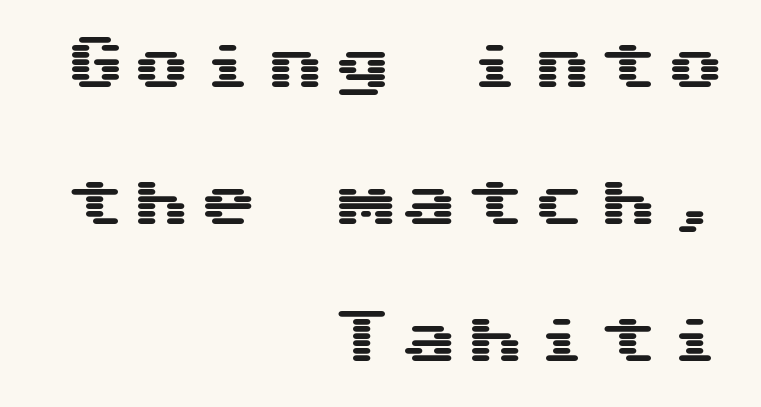
You could count columns in this text — the font is strictly monospaced. Font category for this specimen: sans-serif. Letters rest on an invisible, unmarked baseline. Rendered with straight, roman letterforms. These lines stack with their right ends in a neat column. The vertical gap from one line to the next is large.
